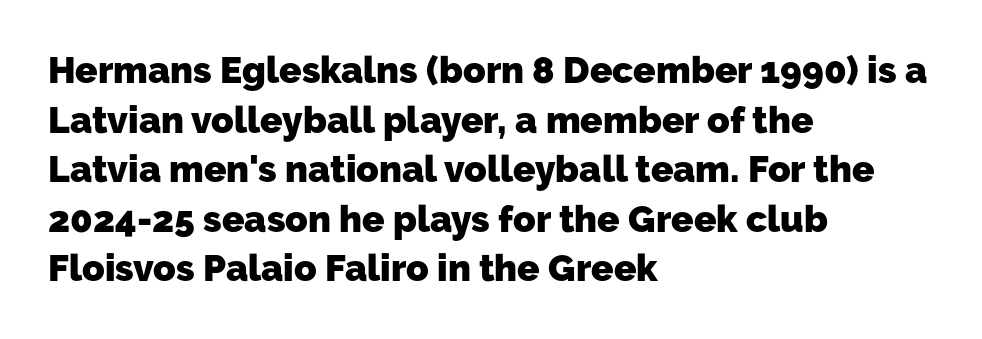
{"serif": "no", "bold": "yes", "weight": "heavy", "width": "normal", "stroke_contrast": "low", "x_height": "medium", "monospaced": "no", "underline": "no", "align": "left", "line_spacing": "normal", "line_spacing_ratio": 1.34, "letter_spacing": "normal", "letter_spacing_em": 0.0, "glyph_px": 37}
